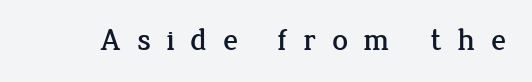
{"serif": "yes", "italic": "no", "width": "normal", "stroke_contrast": "low", "x_height": "medium", "monospaced": "no", "underline": "no", "letter_spacing": "wide", "letter_spacing_em": 0.5, "glyph_px": 31}
